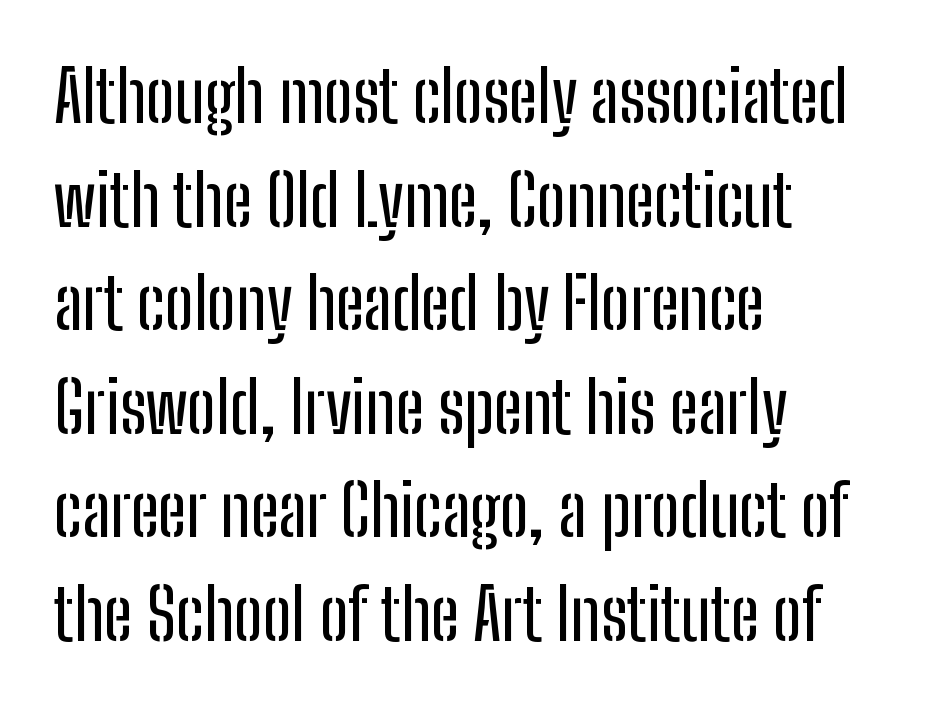
{"serif": "no", "italic": "no", "width": "condensed", "stroke_contrast": "low", "x_height": "medium", "monospaced": "no", "underline": "no", "align": "left", "line_spacing": "normal", "line_spacing_ratio": 1.48, "letter_spacing": "normal", "letter_spacing_em": 0.0, "glyph_px": 70}
